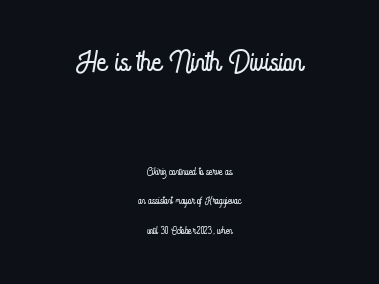
{"bold": "no", "weight": "light", "width": "condensed", "stroke_contrast": "low", "x_height": "small", "monospaced": "no", "underline": "no", "align": "center", "line_spacing": "loose", "line_spacing_ratio": 2.14, "letter_spacing": "normal", "letter_spacing_em": 0.0, "larger_block": "first", "size_ratio": 2.93, "glyph_px": 41}
